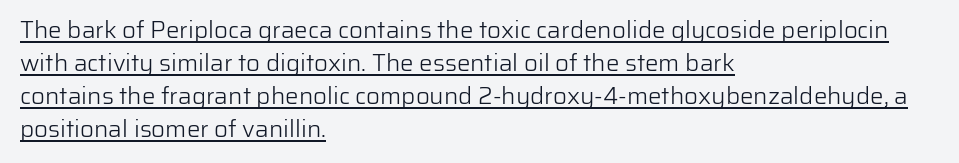
Q: Is the text bold? A: No.
Q: Is the text italic (slanted)? A: No, it is upright.
Q: Is the text underlined? A: Yes.
Q: How is the paragraph aligned? A: Left-aligned.
Q: Is the spacing between letters normal or unusually wide? A: Normal.
Q: Is the spacing between lines tight, normal or loose? A: Normal.
